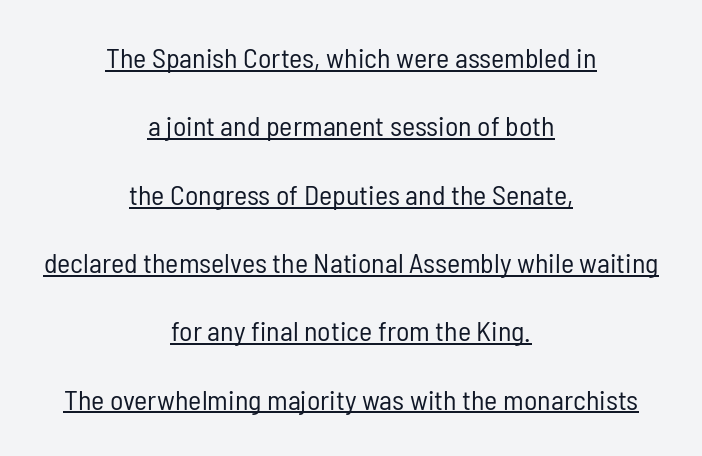
Stroke thickness stays within the range of a standard reading face or lighter. These lines are rendered in a variable-pitch font. Designer's note — italics off, roman on. Each word holds together tightly as a unit, with standard inter-letter gaps. Horizontal alignment here is central, giving a formal, balanced look. Grotesque or geometric, the face here clearly has no serifs.
